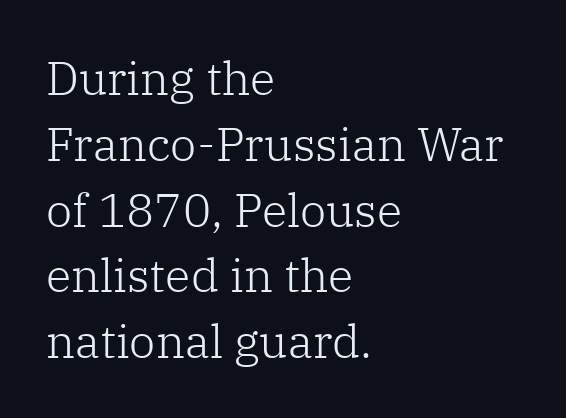
The image shows 47 px light serif type, upright; set left-aligned, normal line spacing (1.4x), normal letter spacing, not underlined; low stroke contrast and a medium x-height.
